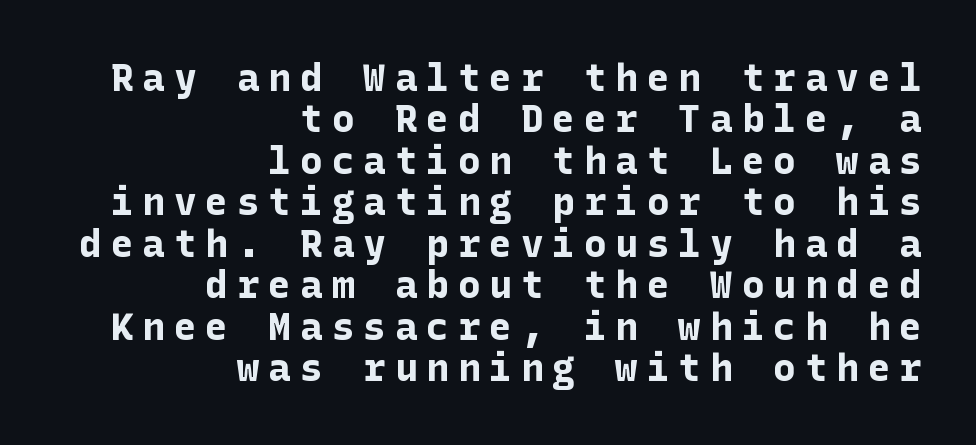
Q: Is the text bold? A: Yes.
Q: Is the text italic (slanted)? A: No, it is upright.
Q: Is the typeface a serif or a sans-serif typeface? A: Sans-serif.
Q: Is the text underlined? A: No.
Q: How is the paragraph aligned? A: Right-aligned.
Q: Is the spacing between letters normal or unusually wide? A: Unusually wide.
Q: Is the spacing between lines tight, normal or loose? A: Tight.
Q: Width (condensed, normal, or wide)? A: Normal.
Q: Stroke contrast? A: Low.
Q: x-height? A: Medium.
